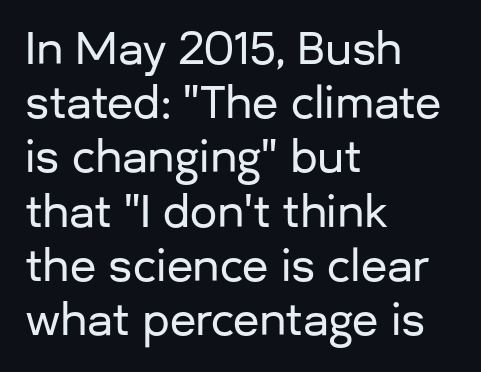
Q: Is the text italic (slanted)? A: No, it is upright.
Q: Is the typeface a serif or a sans-serif typeface? A: Sans-serif.
Q: Is the text underlined? A: No.
Q: How is the paragraph aligned? A: Left-aligned.
Q: Is the spacing between letters normal or unusually wide? A: Normal.
Q: Is the spacing between lines tight, normal or loose? A: Normal.
Q: Width (condensed, normal, or wide)? A: Normal.
Q: Stroke contrast? A: Low.
Q: x-height? A: Medium.
Q: Monospaced? A: No.
